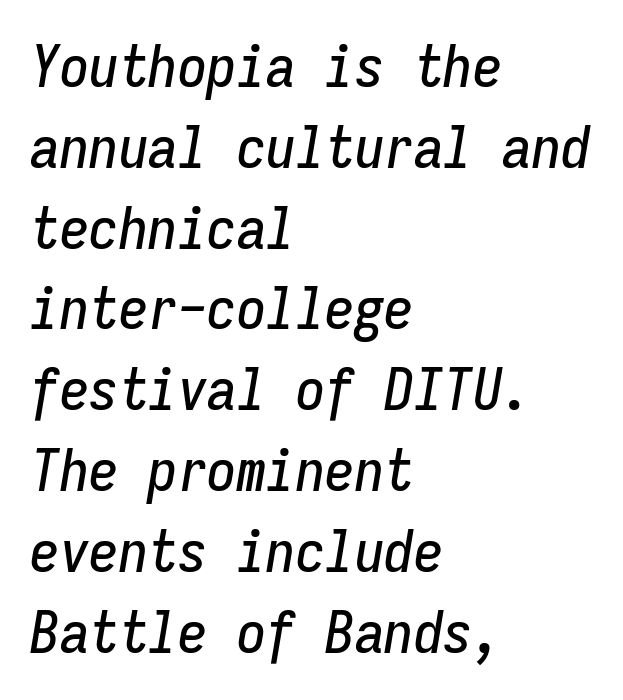
Q: Is the text italic (slanted)? A: Yes, it leans right by about 9 degrees.
Q: Is the text underlined? A: No.
Q: How is the paragraph aligned? A: Left-aligned.
Q: Is the spacing between letters normal or unusually wide? A: Normal.
Q: Is the spacing between lines tight, normal or loose? A: Normal.
Q: Width (condensed, normal, or wide)? A: Condensed.
Q: Stroke contrast? A: Low.
Q: x-height? A: Medium.
Q: Monospaced? A: Yes.
